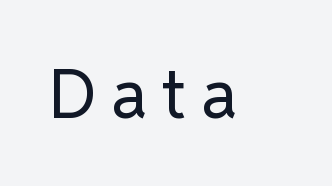
Posture: vertical. This rendering widens character spacing well past its baseline value. The rendering shows plain stroke endings on the letterforms — a sans-serif design. A quiet, ordinary-to-light weight characterises the typeface. This sample has the flowing, uneven cadence of proportional lettering.
